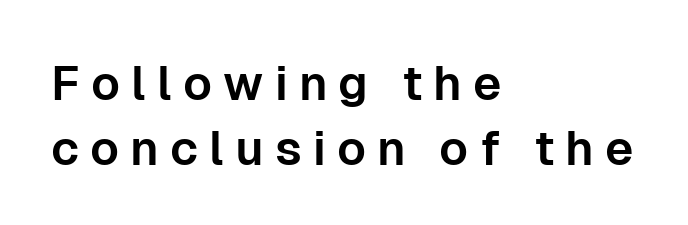
The image shows 48 px sans-serif type, upright; set left-aligned, normal line spacing (1.36x), unusually wide letter spacing (+0.23 em), not underlined; low stroke contrast and a medium x-height.
